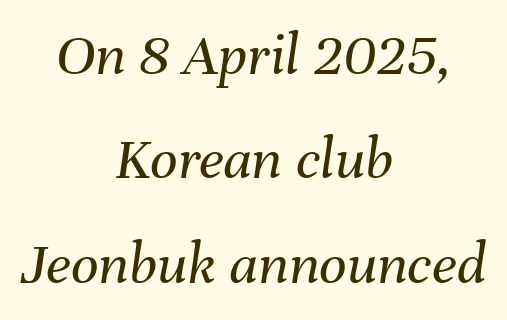
Q: Is the text bold? A: No.
Q: Is the text italic (slanted)? A: Yes, it leans right by about 8 degrees.
Q: Is the text underlined? A: No.
Q: How is the paragraph aligned? A: Centered.
Q: Is the spacing between letters normal or unusually wide? A: Normal.
Q: Width (condensed, normal, or wide)? A: Normal.
Q: Stroke contrast? A: Medium.
Q: x-height? A: Medium.
Q: Monospaced? A: No.
